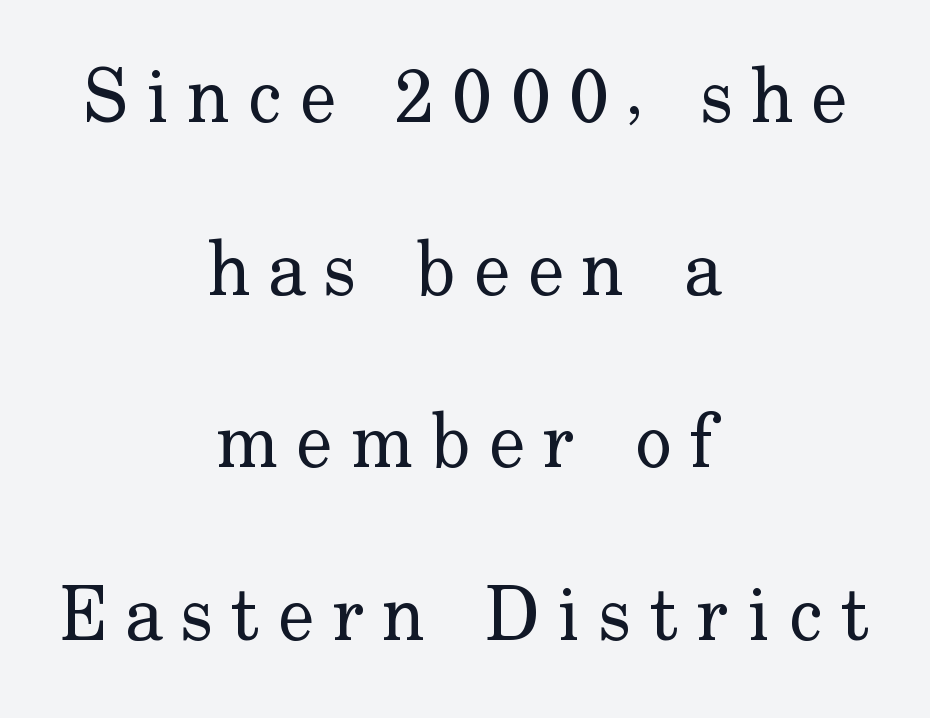
Alignment: centered. Reading down the column, the eye jumps a long way to each next line. In terms of letterspacing, this is a distinctly airy, spread setting. Tall strokes in this sample are plumb rather than angled. Think standard paragraph weight, or any step lighter than that.
